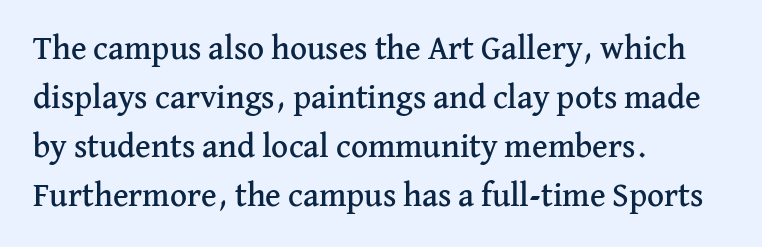
Q: Is the text italic (slanted)? A: No, it is upright.
Q: Is the typeface a serif or a sans-serif typeface? A: Serif.
Q: Is the text underlined? A: No.
Q: How is the paragraph aligned? A: Left-aligned.
Q: Is the spacing between letters normal or unusually wide? A: Normal.
Q: Is the spacing between lines tight, normal or loose? A: Normal.
Q: Width (condensed, normal, or wide)? A: Normal.
Q: Stroke contrast? A: Medium.
Q: x-height? A: Medium.
Q: Monospaced? A: No.
